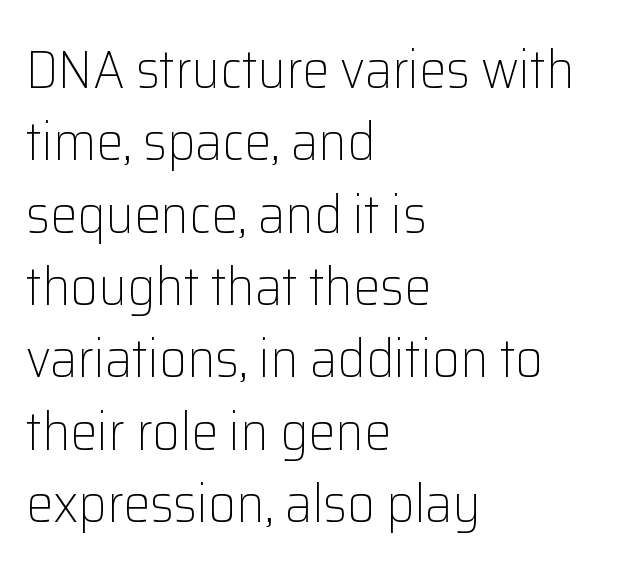
Q: Is the text bold? A: No.
Q: Is the text italic (slanted)? A: No, it is upright.
Q: Is the typeface a serif or a sans-serif typeface? A: Sans-serif.
Q: Is the text underlined? A: No.
Q: How is the paragraph aligned? A: Left-aligned.
Q: Is the spacing between letters normal or unusually wide? A: Normal.
Q: Is the spacing between lines tight, normal or loose? A: Normal.
Q: Width (condensed, normal, or wide)? A: Normal.
Q: Stroke contrast? A: Low.
Q: x-height? A: Medium.
Q: Monospaced? A: No.
